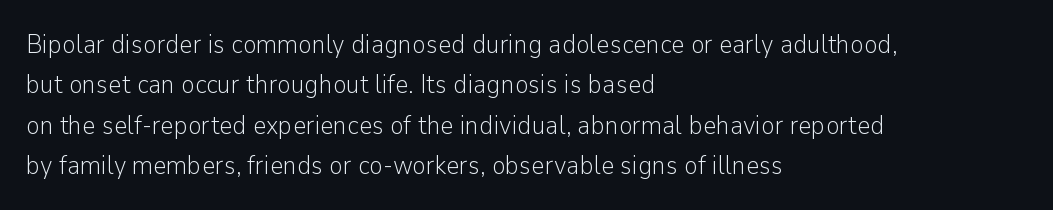
{"italic": "no", "bold": "no", "underline": "no", "align": "left", "line_spacing": "normal", "line_spacing_ratio": 1.55, "letter_spacing": "normal", "letter_spacing_em": 0.0, "glyph_px": 26}
